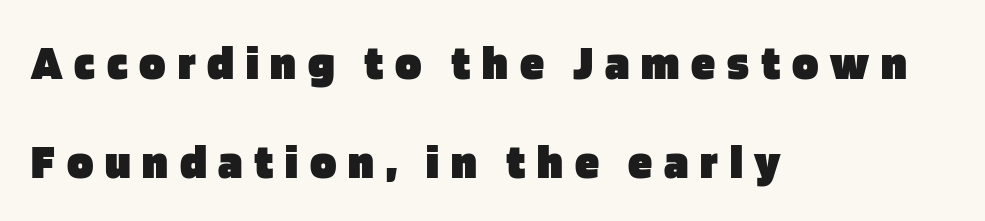
{"serif": "no", "italic": "no", "bold": "yes", "weight": "heavy", "width": "normal", "stroke_contrast": "low", "x_height": "large", "monospaced": "no", "underline": "no", "align": "left", "line_spacing": "loose", "line_spacing_ratio": 2.02, "letter_spacing": "wide", "letter_spacing_em": 0.24, "glyph_px": 49}
